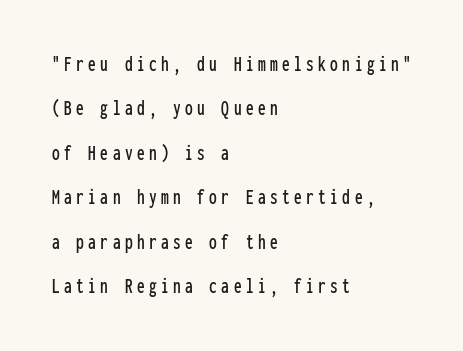
The image shows 22 px text type, upright; set left-aligned, loose line spacing (2.02x), unusually wide letter spacing (+0.2 em), not underlined.
